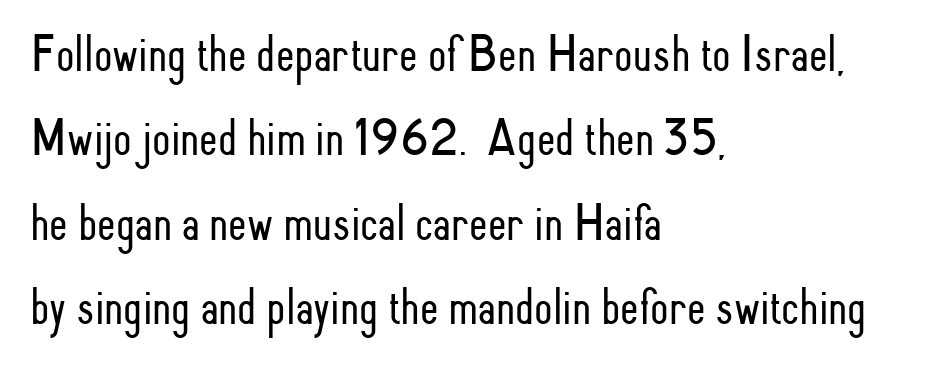
{"serif": "no", "italic": "no", "bold": "no", "weight": "light", "width": "condensed", "stroke_contrast": "low", "x_height": "small", "monospaced": "no", "underline": "no", "align": "left", "line_spacing": "normal", "line_spacing_ratio": 1.59, "letter_spacing": "normal", "letter_spacing_em": 0.0, "glyph_px": 53}
